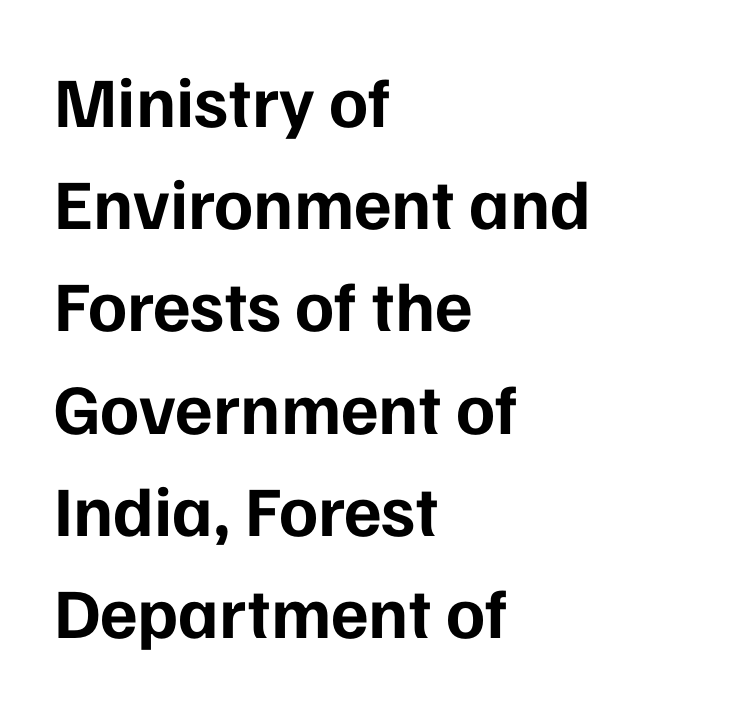
The image shows 71 px bold sans-serif type, upright; set left-aligned, normal line spacing (1.44x), normal letter spacing, not underlined; low stroke contrast and a medium x-height.
